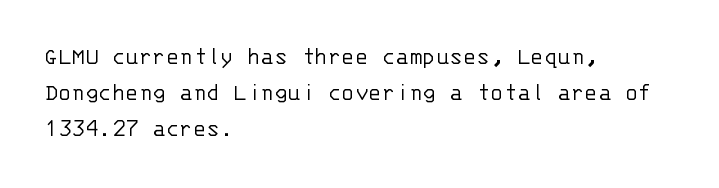
{"italic": "no", "bold": "no", "underline": "no", "align": "left", "line_spacing": "normal", "line_spacing_ratio": 1.45, "letter_spacing": "normal", "letter_spacing_em": 0.0, "glyph_px": 25}
